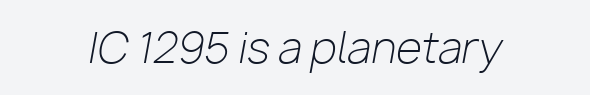
Underlining? Definitely not there. Each letter keeps its own natural width here, so spacing adapts to shape. The font sits on the lighter half of the weight spectrum, regular included. The face used here is rendered with its standard letterfit. The face used here has a pronounced slope to its letters.
